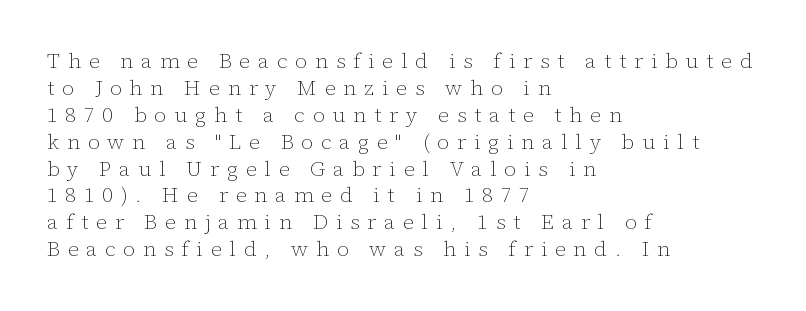
The image shows 21 px text type, upright; set left-aligned, normal line spacing (1.28x), unusually wide letter spacing (+0.37 em), not underlined.
